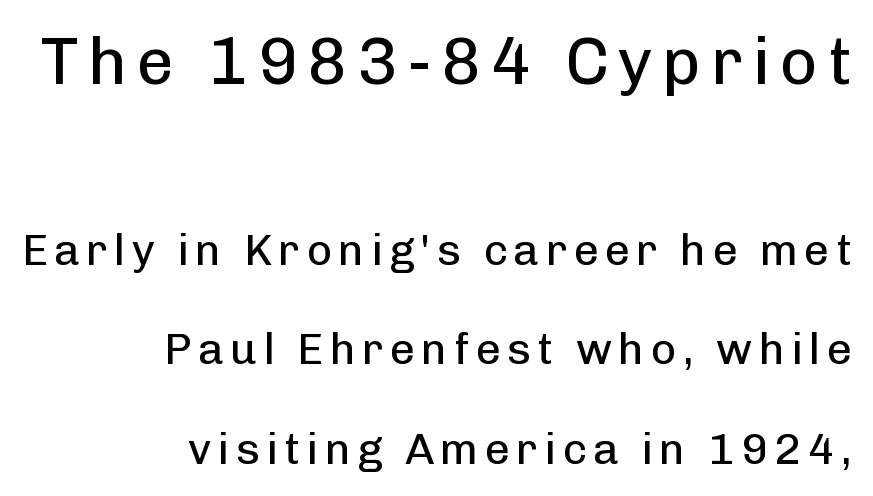
Q: Is the text bold? A: No.
Q: Is the text italic (slanted)? A: No, it is upright.
Q: Is the typeface a serif or a sans-serif typeface? A: Sans-serif.
Q: Is the text underlined? A: No.
Q: How is the paragraph aligned? A: Right-aligned.
Q: Is the spacing between lines tight, normal or loose? A: Loose.
Q: Which block of text is set in a larger size, the first (top) or the second (bottom)? A: The first (top) one.
Q: Width (condensed, normal, or wide)? A: Normal.
Q: Stroke contrast? A: Low.
Q: x-height? A: Medium.
Q: Monospaced? A: No.
